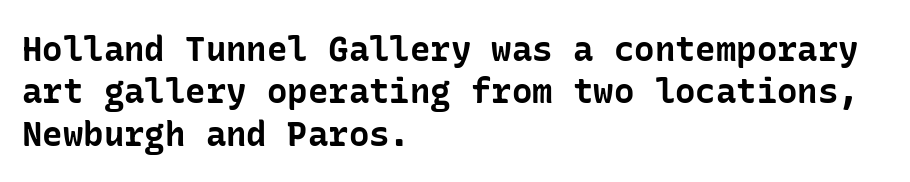
The image shows 34 px bold sans-serif type, upright; set left-aligned, normal line spacing (1.25x), normal letter spacing, not underlined; low stroke contrast and a medium x-height.
